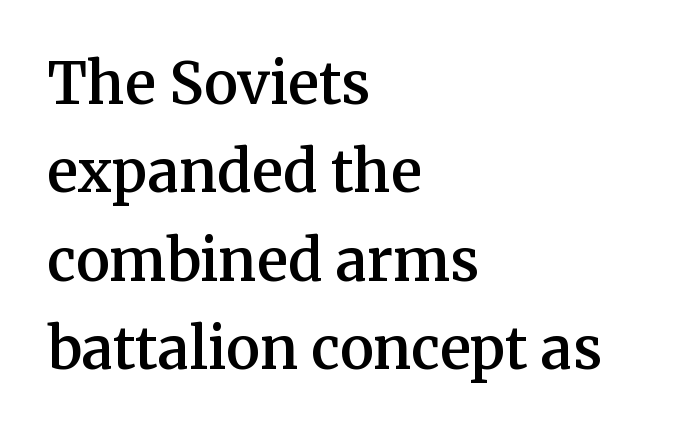
The image shows 57 px semibold serif type, upright; set left-aligned, normal line spacing (1.55x), normal letter spacing, not underlined; medium stroke contrast and a medium x-height.
